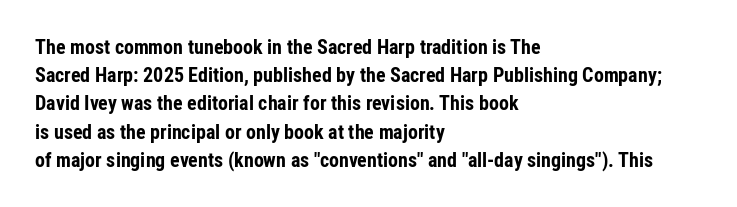
Upright lettering throughout. Each line starts at the same left margin while the right side varies. The passage shown has conventional tracking throughout. The glyphs have the mass of a bold cut. Summary of vertical rhythm: regular, with standard interline spacing. Words float on clear page, feet unadorned.
